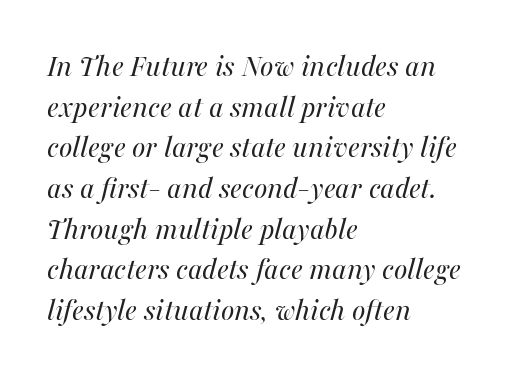
The image shows 32 px regular-weight type, italic (leaning right); set left-aligned, normal line spacing (1.27x), normal letter spacing, not underlined; medium stroke contrast and a medium x-height.
